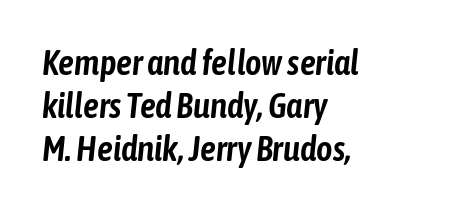
{"italic": "yes", "lean": "right", "slant_degrees": 6, "width": "condensed", "stroke_contrast": "low", "x_height": "medium", "monospaced": "no", "underline": "no", "align": "left", "line_spacing_ratio": 1.23, "letter_spacing": "normal", "letter_spacing_em": 0.0, "glyph_px": 35}
